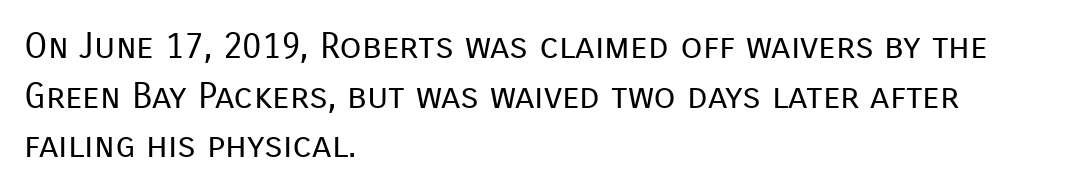
Looks like regular typesetting: each glyph gets only the width it needs. Spacing between characters is what you'd get straight out of the box. Notice how the passage keeps a crisp vertical edge on the left only. Stroke mass is kept to a normal reading level or below. If you measured baseline to baseline, you'd find a middling distance.
